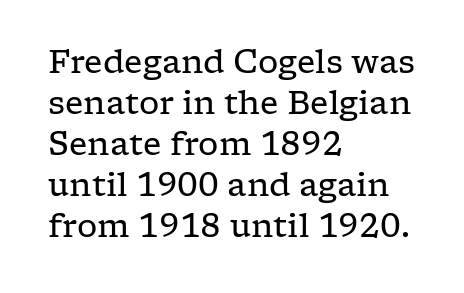
The designer went with a serif here, giving each stem small feet. Proportional: the letters do not fall into vertical columns. The font sits on the lighter half of the weight spectrum, regular included. Horizontal bands of white between lines are of average thickness.
